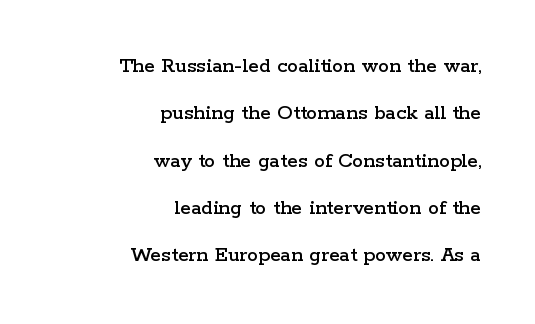
This is roman type, the default non-slanted kind. The tracking reads as untouched default to a designer's eye. Notice how the passage keeps a crisp vertical edge on the right only. Underlining? Definitely not there. The vertical gap from one line to the next is large.
